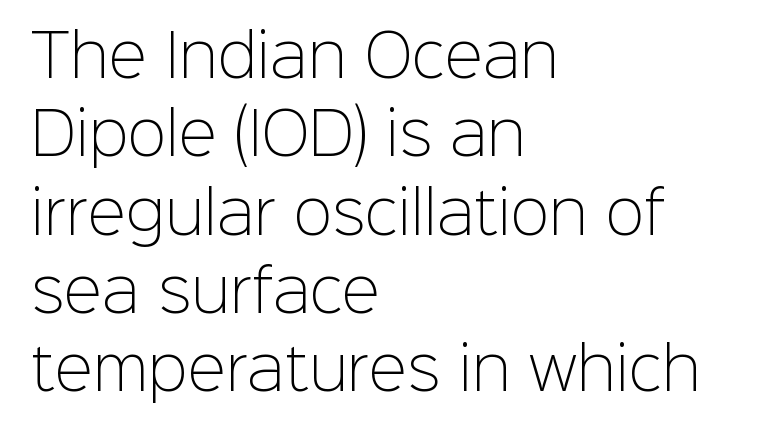
Q: Is the text bold? A: No.
Q: Is the text italic (slanted)? A: No, it is upright.
Q: Is the typeface a serif or a sans-serif typeface? A: Sans-serif.
Q: Is the text underlined? A: No.
Q: How is the paragraph aligned? A: Left-aligned.
Q: Is the spacing between letters normal or unusually wide? A: Normal.
Q: Is the spacing between lines tight, normal or loose? A: Normal.
Q: Width (condensed, normal, or wide)? A: Normal.
Q: Stroke contrast? A: Low.
Q: x-height? A: Medium.
Q: Monospaced? A: No.
